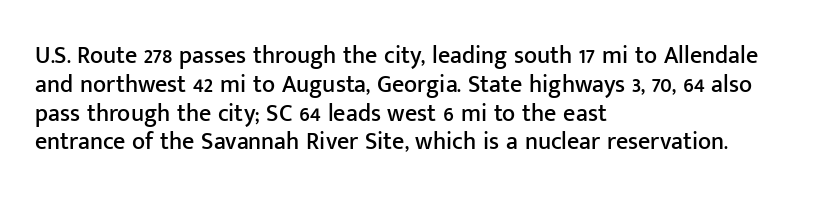
The image shows 24 px text type, upright; set left-aligned, line spacing 1.2x, normal letter spacing, not underlined.
